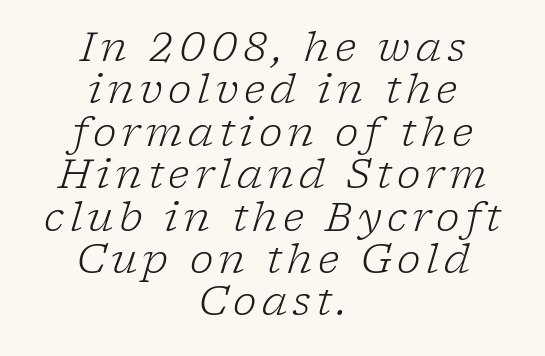
The image shows 40 px light serif type, italic (leaning right); set centered, tight line spacing (1.06x), not underlined; low stroke contrast and a medium x-height.
